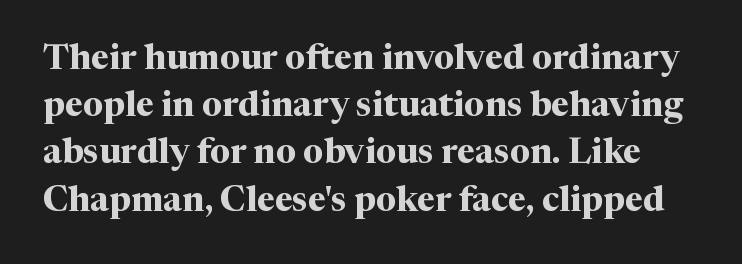
{"serif": "yes", "italic": "no", "bold": "yes", "weight": "bold", "width": "normal", "stroke_contrast": "medium", "x_height": "medium", "monospaced": "no", "underline": "no", "line_spacing": "normal", "line_spacing_ratio": 1.35, "letter_spacing": "normal", "letter_spacing_em": 0.0, "glyph_px": 35}
